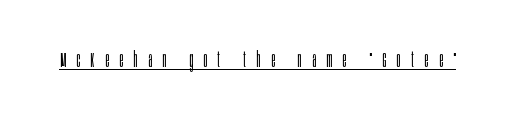
The image shows 22 px text type, upright; set unusually wide letter spacing (+0.49 em), underlined.
